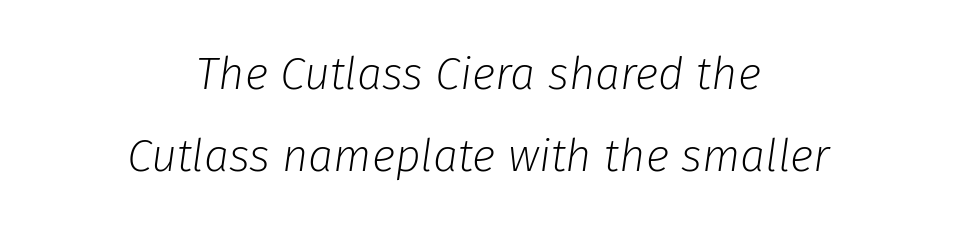
Notice how the passage keeps no hard edge, just a central spine. Tracking value appears to be zero — textbook default spacing. Rendered with sloped, italic letterforms. Stems here are at most as thick as an everyday book face.
